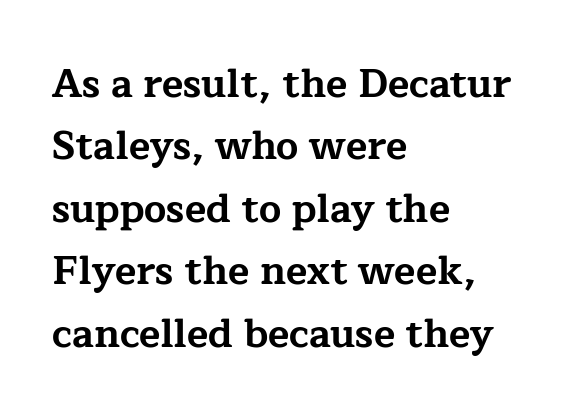
{"serif": "yes", "italic": "no", "bold": "yes", "weight": "bold", "width": "wide", "stroke_contrast": "low", "x_height": "medium", "monospaced": "no", "underline": "no", "align": "left", "line_spacing": "normal", "line_spacing_ratio": 1.6, "letter_spacing": "normal", "letter_spacing_em": 0.0, "glyph_px": 39}
